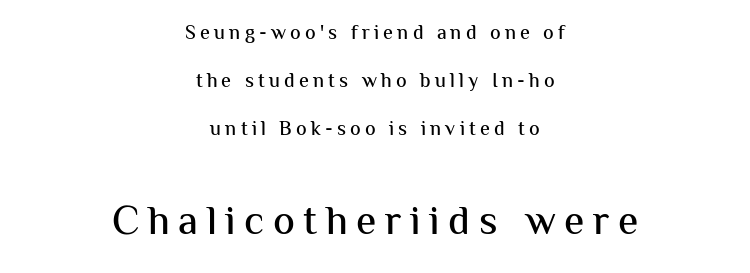
Q: Is the text italic (slanted)? A: No, it is upright.
Q: Is the typeface a serif or a sans-serif typeface? A: Sans-serif.
Q: Is the text underlined? A: No.
Q: How is the paragraph aligned? A: Centered.
Q: Is the spacing between letters normal or unusually wide? A: Unusually wide.
Q: Is the spacing between lines tight, normal or loose? A: Loose.
Q: Which block of text is set in a larger size, the first (top) or the second (bottom)? A: The second (bottom) one.
Q: Width (condensed, normal, or wide)? A: Normal.
Q: Stroke contrast? A: Medium.
Q: x-height? A: Medium.
Q: Monospaced? A: No.
